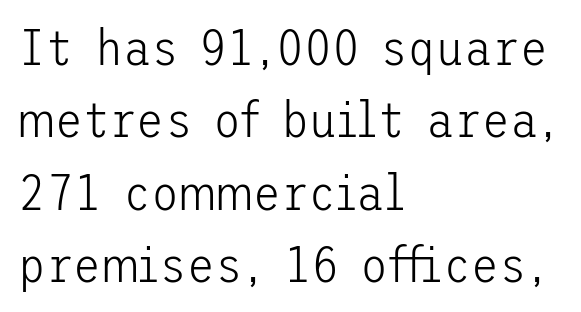
Look at the tracking — it's just the regular setting, nothing added. Nobody drew a line under any word here. Where is the straight margin? On the left. The typeface has the unassuming heft of standard copy or less. The type family on display is of the sans-serif kind.
